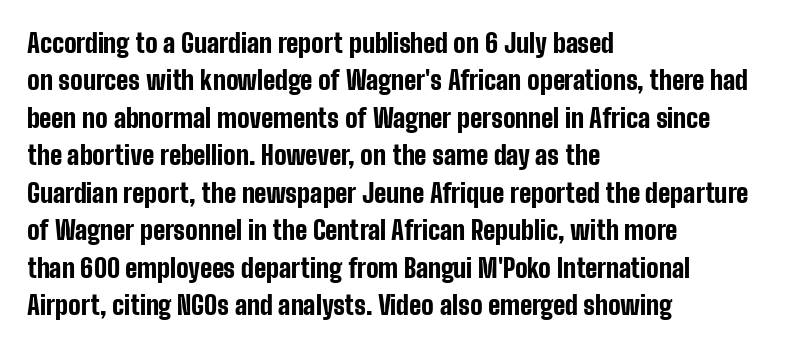
The image shows 26 px bold type, upright; set left-aligned, normal line spacing (1.44x), normal letter spacing, not underlined.
